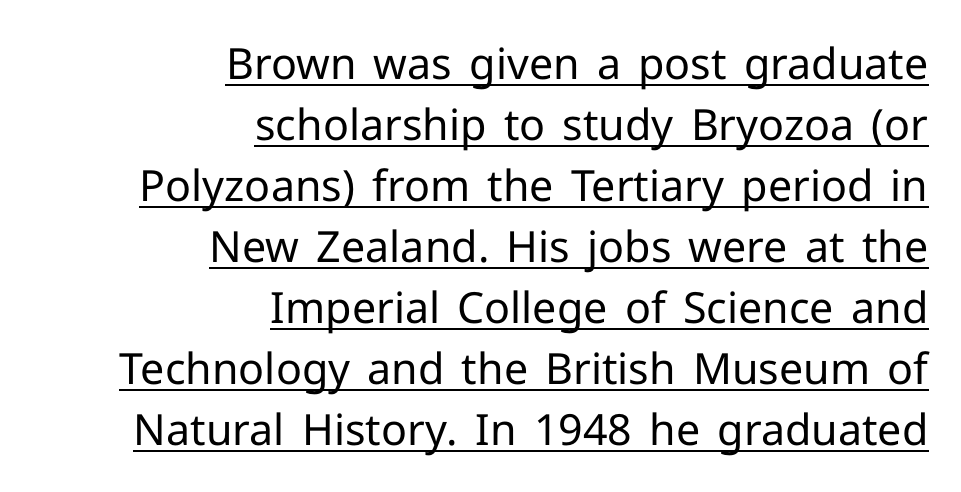
One glance says typical: line gaps are just what's usual. When letters stand straight like this, we call the style roman or upright. The passage shown is underscored from start to finish. Spacing between characters is what you'd get straight out of the box.
